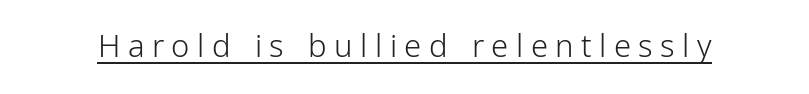
The image shows 31 px light, condensed sans-serif type, upright; set unusually wide letter spacing (+0.24 em), underlined; low stroke contrast and a medium x-height.
